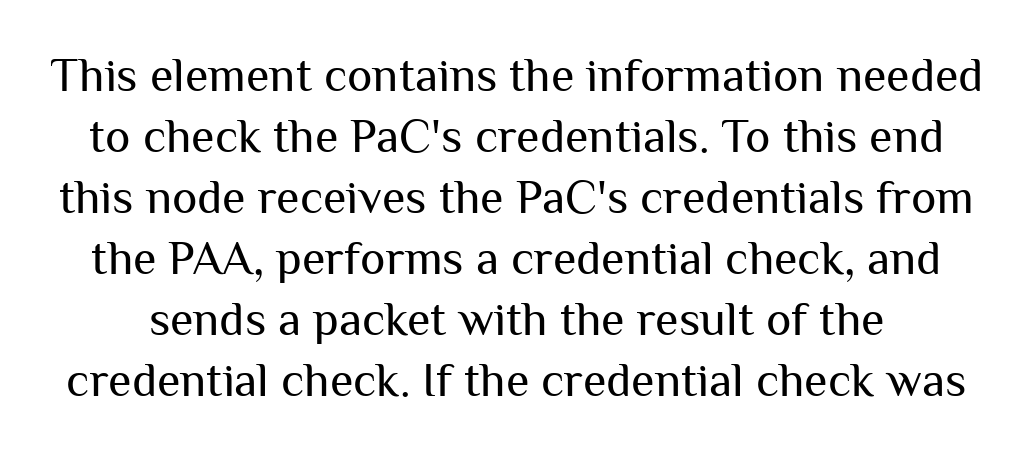
Does the leading feel generous? No, just average. The rendering uses natural spacing where letterforms have individual widths. The strokes carry an ordinary text weight at most. A sans-serif font was chosen for this passage.
